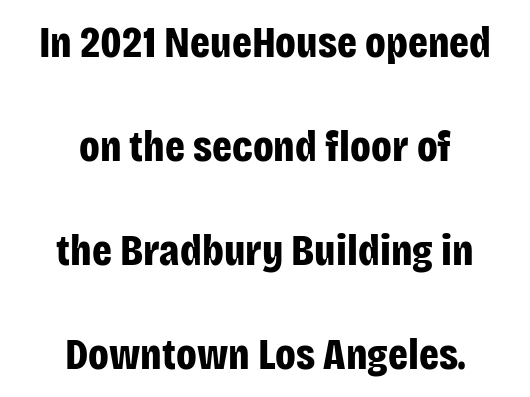
Nothing sits at the stroke ends, so this counts as sans-serif. There is no visible air inserted between adjacent glyphs. The characters look thick and weighty, a clear bold. Quick note: not italic, upright. A clean baseline with only descenders dipping below it. The paragraph shown floats in the horizontal middle.
